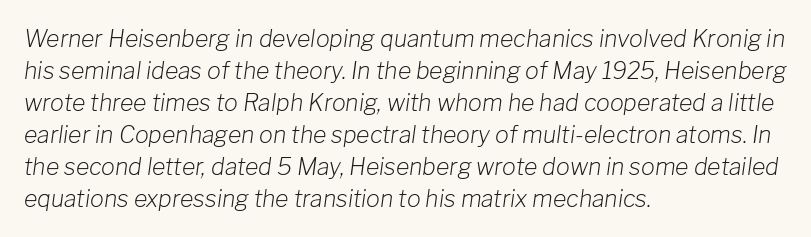
Q: Is the text bold? A: No.
Q: Is the text italic (slanted)? A: Yes, it leans right by about 8 degrees.
Q: Is the text underlined? A: No.
Q: How is the paragraph aligned? A: Left-aligned.
Q: Is the spacing between letters normal or unusually wide? A: Normal.
Q: Is the spacing between lines tight, normal or loose? A: Normal.
